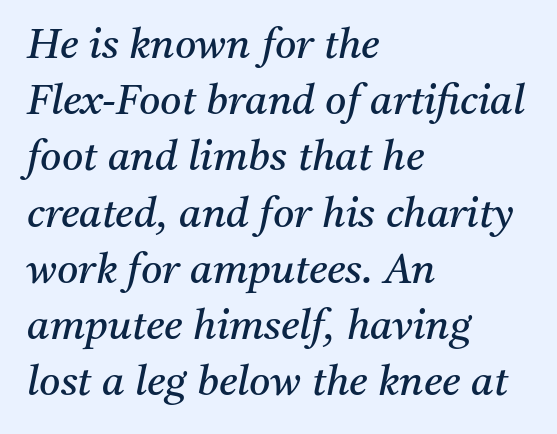
This sample uses a serif face. In terms of posture, this sample is oblique. The area under the type is left untouched. Weight: regular or lighter. The paragraph has a hard left edge and a soft right edge.
